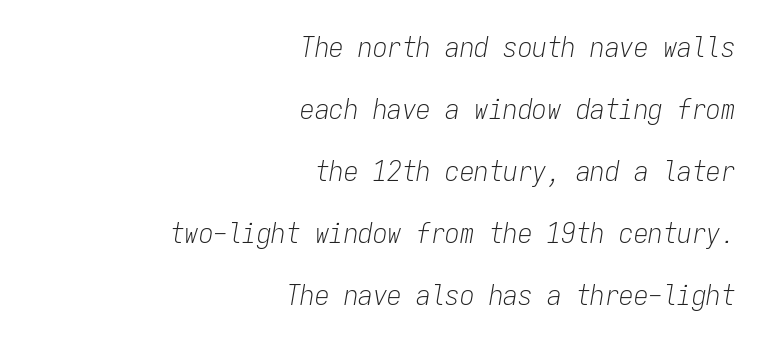
The image shows 29 px light, condensed type, italic (leaning right), monospaced; set right-aligned, loose line spacing (2.14x), normal letter spacing, not underlined; low stroke contrast and a medium x-height.
